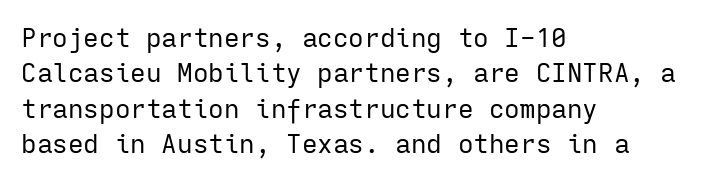
{"italic": "no", "bold": "no", "underline": "no", "align": "left", "line_spacing": "normal", "line_spacing_ratio": 1.36, "letter_spacing": "normal", "letter_spacing_em": 0.0, "glyph_px": 26}
